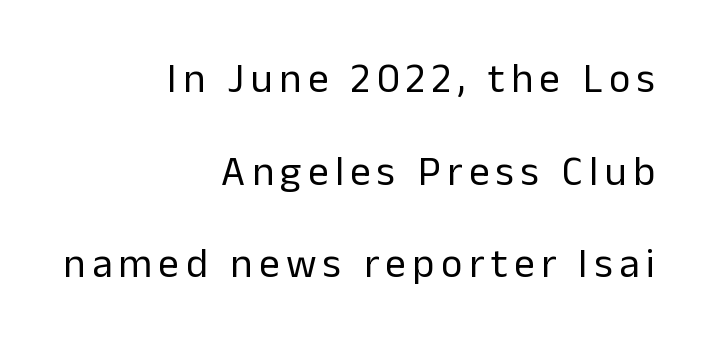
Q: Is the text bold? A: No.
Q: Is the text italic (slanted)? A: No, it is upright.
Q: Is the typeface a serif or a sans-serif typeface? A: Sans-serif.
Q: Is the text underlined? A: No.
Q: How is the paragraph aligned? A: Right-aligned.
Q: Is the spacing between lines tight, normal or loose? A: Loose.
Q: Width (condensed, normal, or wide)? A: Normal.
Q: Stroke contrast? A: Low.
Q: x-height? A: Medium.
Q: Monospaced? A: No.
